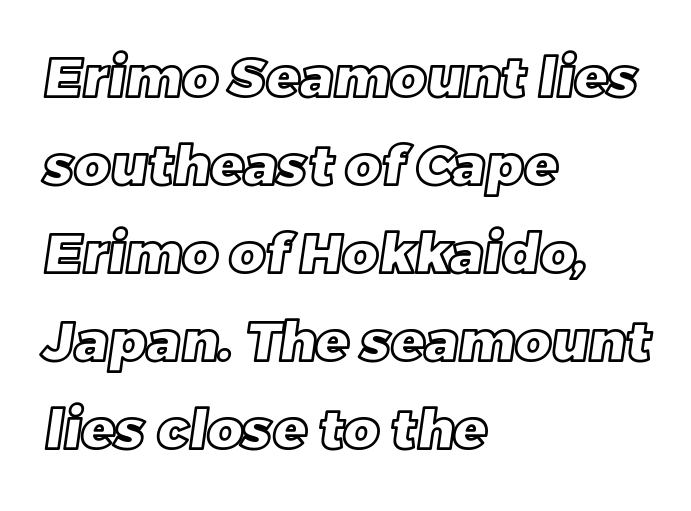
{"width": "normal", "x_height": "large", "monospaced": "no", "underline": "no", "align": "left", "line_spacing": "normal", "line_spacing_ratio": 1.6, "letter_spacing": "normal", "letter_spacing_em": 0.0, "glyph_px": 55}
